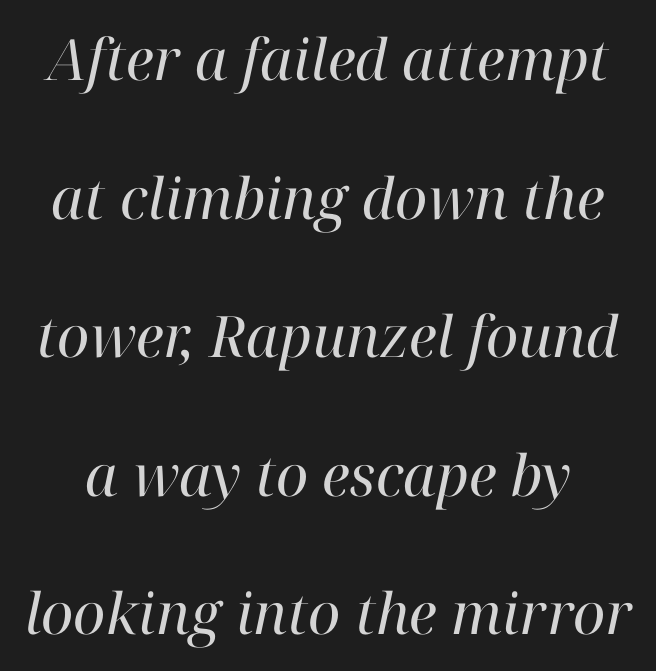
Q: Is the text bold? A: No.
Q: Is the text italic (slanted)? A: Yes, it leans right by about 12 degrees.
Q: Is the typeface a serif or a sans-serif typeface? A: Serif.
Q: Is the text underlined? A: No.
Q: Is the spacing between letters normal or unusually wide? A: Normal.
Q: Is the spacing between lines tight, normal or loose? A: Loose.
Q: Width (condensed, normal, or wide)? A: Normal.
Q: Stroke contrast? A: High.
Q: x-height? A: Medium.
Q: Monospaced? A: No.
